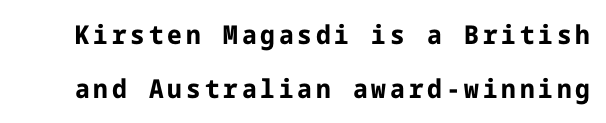
{"italic": "no", "bold": "yes", "underline": "no", "line_spacing": "loose", "line_spacing_ratio": 2.09, "glyph_px": 26}
